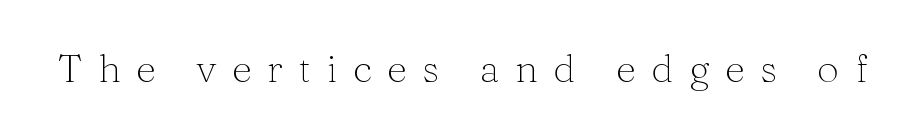
{"serif": "yes", "italic": "no", "bold": "no", "weight": "light", "width": "normal", "stroke_contrast": "medium", "x_height": "medium", "monospaced": "no", "underline": "no", "letter_spacing": "wide", "letter_spacing_em": 0.4, "glyph_px": 39}
